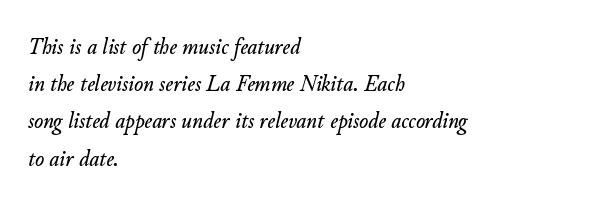
The image shows 24 px text type, italic (leaning right); set left-aligned, normal line spacing (1.55x), normal letter spacing, not underlined.
